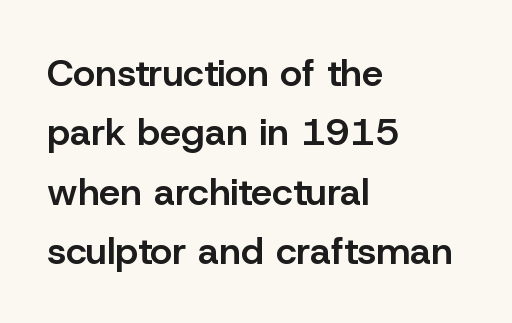
The image shows 38 px semibold sans-serif type, upright; set left-aligned, normal line spacing (1.56x), normal letter spacing, not underlined; low stroke contrast and a medium x-height.
